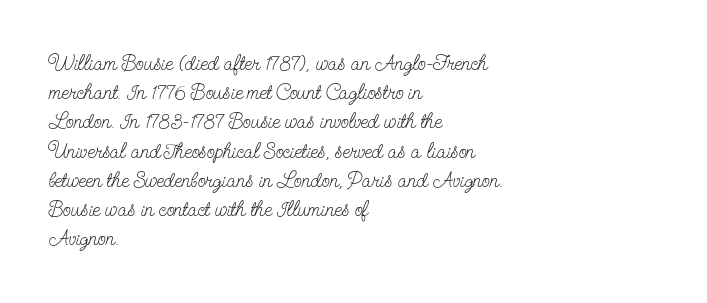
Q: Is the text bold? A: No.
Q: Is the text italic (slanted)? A: Yes.
Q: Is the text underlined? A: No.
Q: How is the paragraph aligned? A: Left-aligned.
Q: Is the spacing between letters normal or unusually wide? A: Normal.
Q: Is the spacing between lines tight, normal or loose? A: Normal.
